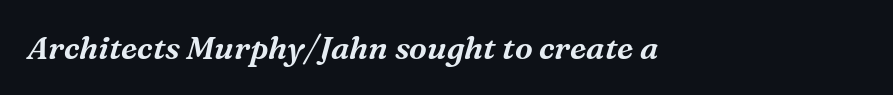
Characters follow at the spacing the type designer built in. Italic: yes, the glyphs are oblique. This rendering employs a face with finishing strokes, i.e., a serif. Looks like regular typesetting: each glyph gets only the width it needs.
